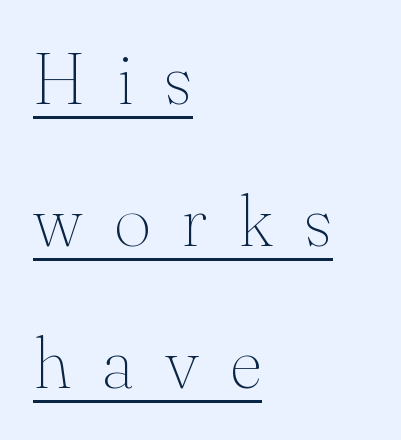
Note the varied advance widths — an 'i' is clearly narrower than an 'm'. Caption: multi-line text, flush left, ragged right. Compared with typical body copy, the letter spacing here is much looser. Successive baselines arrive slowly, with a big drop between each.
